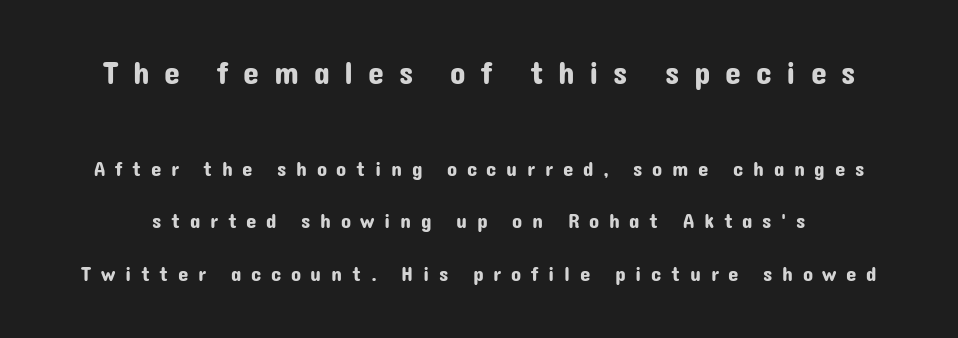
The string is rendered with underlining switched off. Quick note: not italic, upright. In this sample the first text group is rendered at the bigger scale. Between one letter and the next there's a generous, obvious gap. Loosely led — the rows are spread out.
